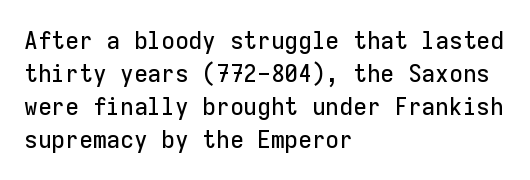
Q: Is the text italic (slanted)? A: No, it is upright.
Q: Is the text underlined? A: No.
Q: How is the paragraph aligned? A: Left-aligned.
Q: Is the spacing between letters normal or unusually wide? A: Normal.
Q: Is the spacing between lines tight, normal or loose? A: Normal.
